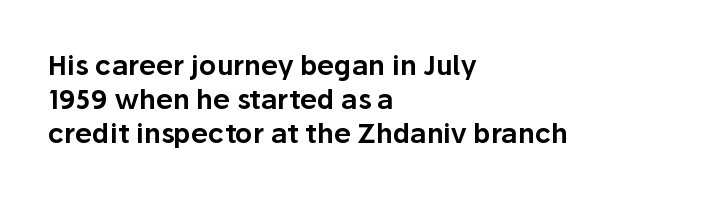
The image shows 27 px text type, upright; set left-aligned, normal line spacing (1.26x), normal letter spacing, not underlined.
